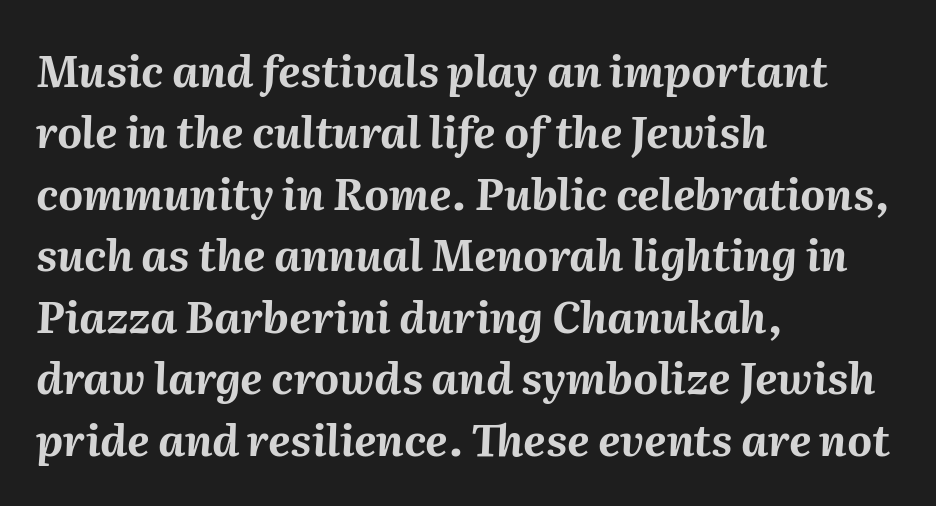
Spacing verdict: proportional, widths tailored to each character. Short and long lines alike share a common starting point at left. Plenty of ink on the page — the face is bold. Look at the tracking — it's just the regular setting, nothing added. You can tell it's italic because the verticals aren't actually vertical.
